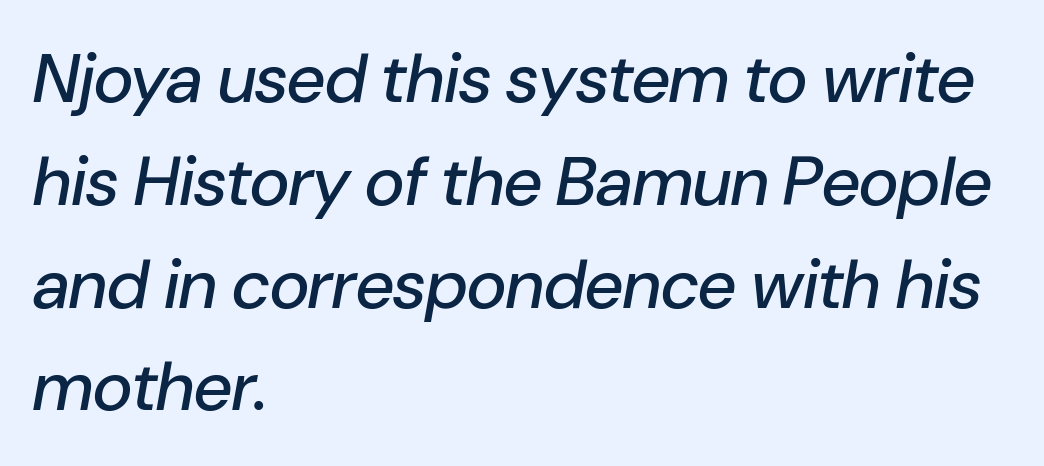
Character widths vary here, with narrow letters taking less room than wide ones. Successive baselines arrive at the customary interval. Tall strokes in this sample are angled rather than plumb. Letters rest on an invisible, unmarked baseline.
